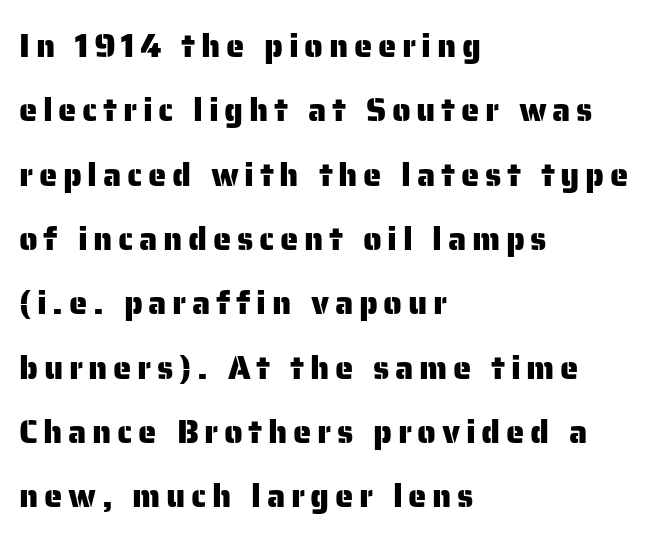
Q: Is the text italic (slanted)? A: No, it is upright.
Q: Is the typeface a serif or a sans-serif typeface? A: Sans-serif.
Q: Is the text underlined? A: No.
Q: How is the paragraph aligned? A: Left-aligned.
Q: Is the spacing between lines tight, normal or loose? A: Loose.
Q: Width (condensed, normal, or wide)? A: Normal.
Q: Stroke contrast? A: Low.
Q: x-height? A: Medium.
Q: Monospaced? A: No.
